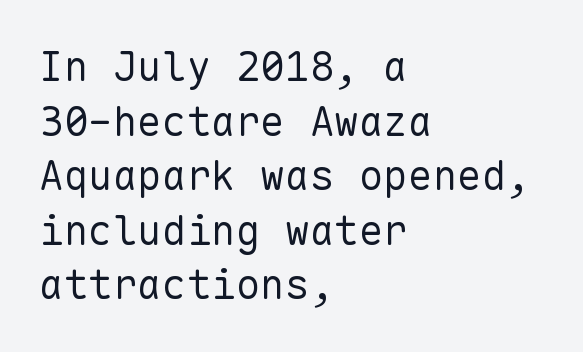
The image shows 41 px regular-weight sans-serif type, upright, monospaced; set left-aligned, normal line spacing (1.33x), normal letter spacing, not underlined; low stroke contrast and a medium x-height.
